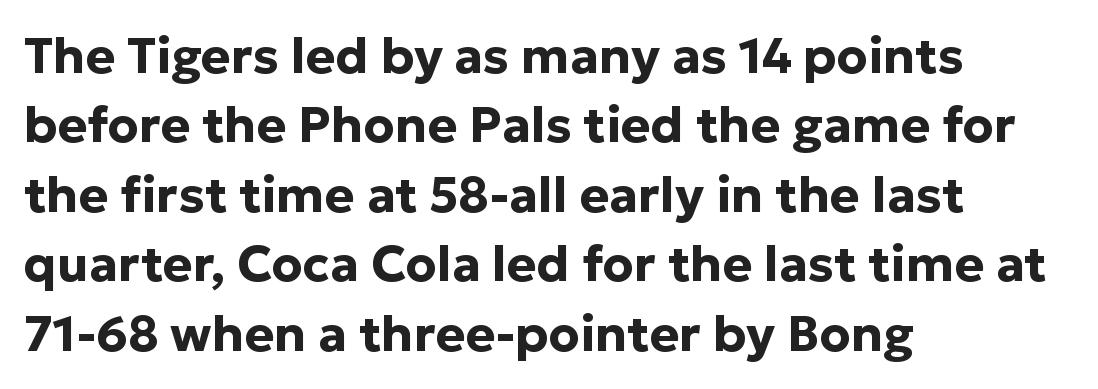
The image shows 50 px bold sans-serif type, upright; set left-aligned, normal line spacing (1.39x), normal letter spacing, not underlined; low stroke contrast and a medium x-height.
